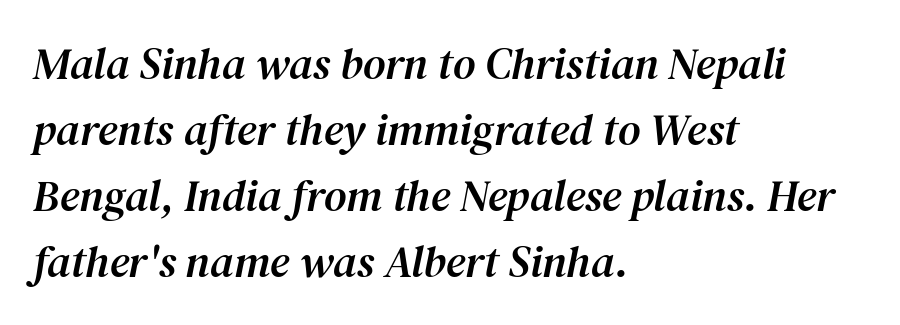
{"serif": "yes", "italic": "yes", "lean": "right", "slant_degrees": 12, "width": "normal", "stroke_contrast": "medium", "x_height": "medium", "monospaced": "no", "underline": "no", "align": "left", "line_spacing": "normal", "line_spacing_ratio": 1.5, "letter_spacing": "normal", "letter_spacing_em": 0.0, "glyph_px": 44}
